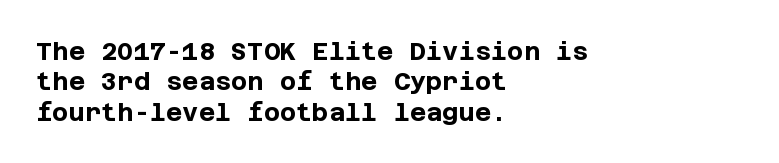
The image shows 25 px bold type, upright; set left-aligned, line spacing 1.22x, normal letter spacing, not underlined.
